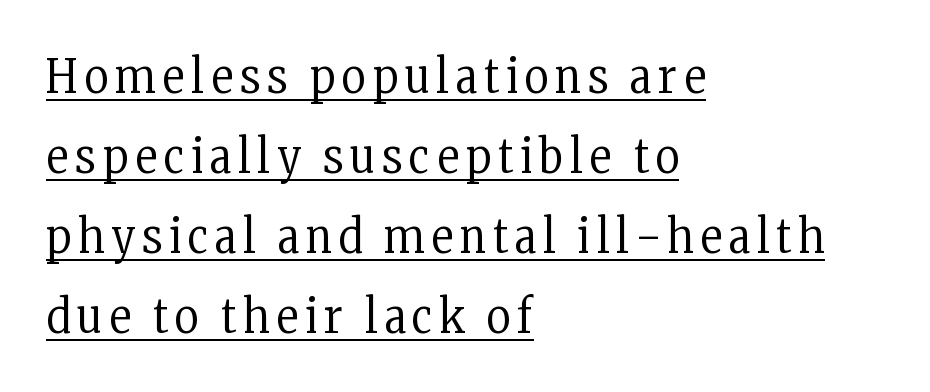
The image shows 47 px regular-weight, condensed serif type, upright; set left-aligned, normal line spacing (1.7x), underlined; low stroke contrast and a medium x-height.
